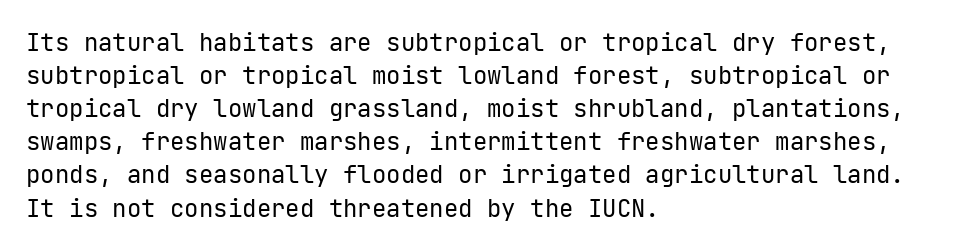
Horizontally, the lines are justified to the leading edge only. A roman cut, with each character standing at attention. The lines sit at an ordinary, default distance from one another. The font sits on the lighter half of the weight spectrum, regular included. Just letters on the line, the space beneath them empty. Standard letterfit; no display-style spreading of the glyphs.
